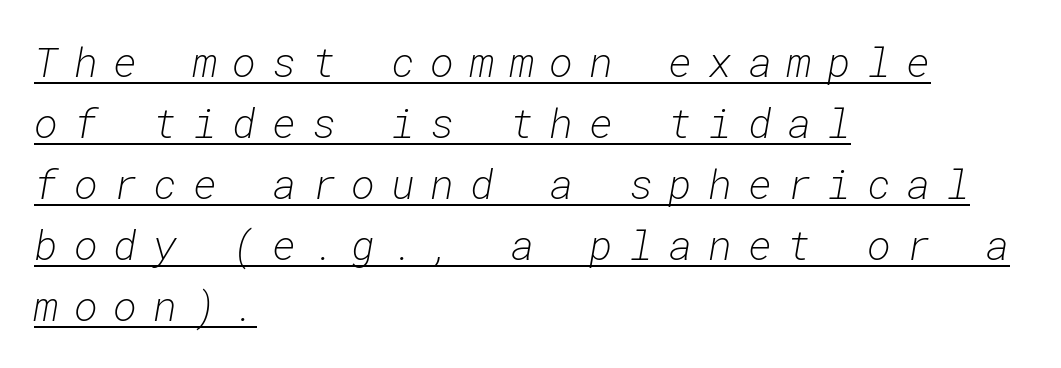
The image shows 41 px light type, italic (leaning right), monospaced; set left-aligned, normal line spacing (1.49x), unusually wide letter spacing (+0.38 em), underlined; low stroke contrast and a medium x-height.
